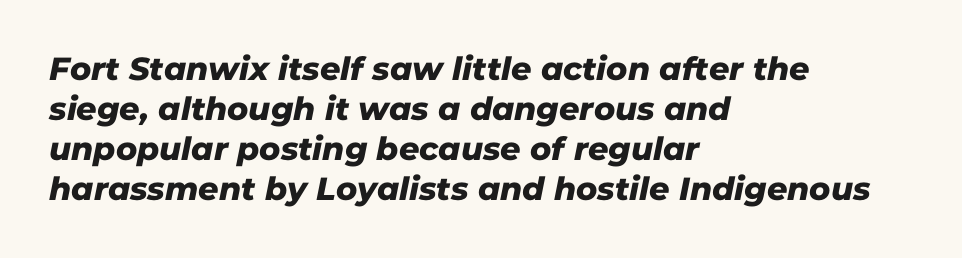
Q: Is the typeface a serif or a sans-serif typeface? A: Sans-serif.
Q: Is the text underlined? A: No.
Q: How is the paragraph aligned? A: Left-aligned.
Q: Is the spacing between letters normal or unusually wide? A: Normal.
Q: Is the spacing between lines tight, normal or loose? A: Normal.
Q: Width (condensed, normal, or wide)? A: Normal.
Q: Stroke contrast? A: Low.
Q: x-height? A: Medium.
Q: Monospaced? A: No.
